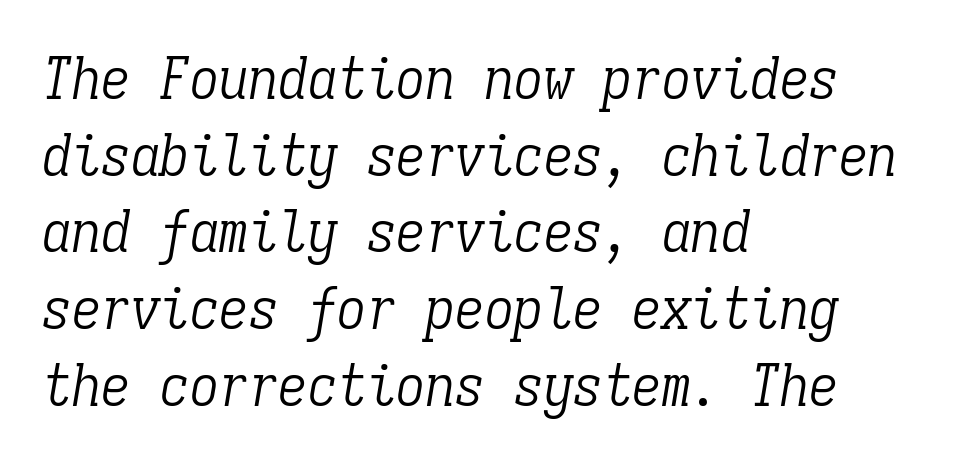
The image shows 59 px light, condensed serif type, italic (leaning right), monospaced; set left-aligned, normal line spacing (1.3x), normal letter spacing, not underlined; low stroke contrast and a medium x-height.
